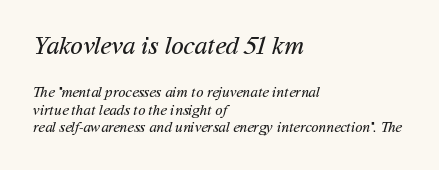
Q: Is the text bold? A: No.
Q: Is the text underlined? A: No.
Q: How is the paragraph aligned? A: Left-aligned.
Q: Is the spacing between letters normal or unusually wide? A: Normal.
Q: Which block of text is set in a larger size, the first (top) or the second (bottom)? A: The first (top) one.
